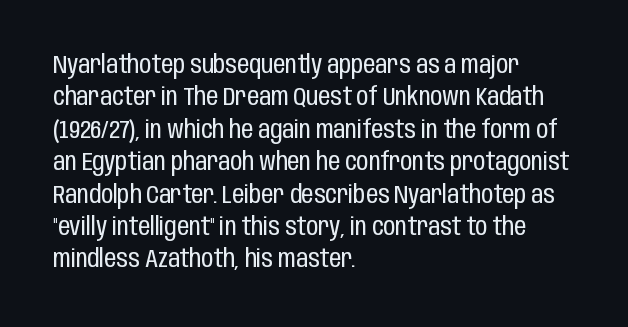
The image shows 24 px text type, upright; set left-aligned, normal line spacing (1.35x), normal letter spacing, not underlined.
